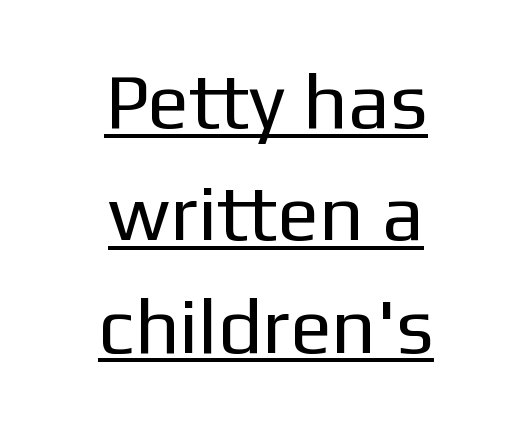
Character widths vary here, with narrow letters taking less room than wide ones. Compared with undecorated copy, this sample adds a rule below the words. The rendering uses a moderate line-height, typical for paragraphs. The strokes carry an ordinary text weight at most.
